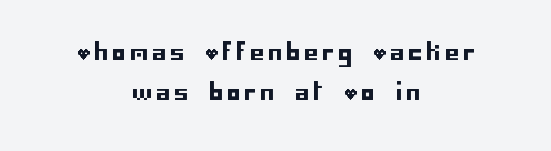
The image shows 22 px text type, upright; set centered, line spacing 1.84x, unusually wide letter spacing (+0.2 em), not underlined.
